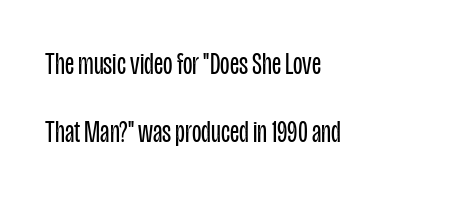
Q: Is the text bold? A: No.
Q: Is the text italic (slanted)? A: No, it is upright.
Q: Is the typeface a serif or a sans-serif typeface? A: Sans-serif.
Q: Is the text underlined? A: No.
Q: How is the paragraph aligned? A: Left-aligned.
Q: Is the spacing between letters normal or unusually wide? A: Normal.
Q: Is the spacing between lines tight, normal or loose? A: Loose.
Q: Width (condensed, normal, or wide)? A: Condensed.
Q: Stroke contrast? A: Low.
Q: x-height? A: Large.
Q: Monospaced? A: No.
